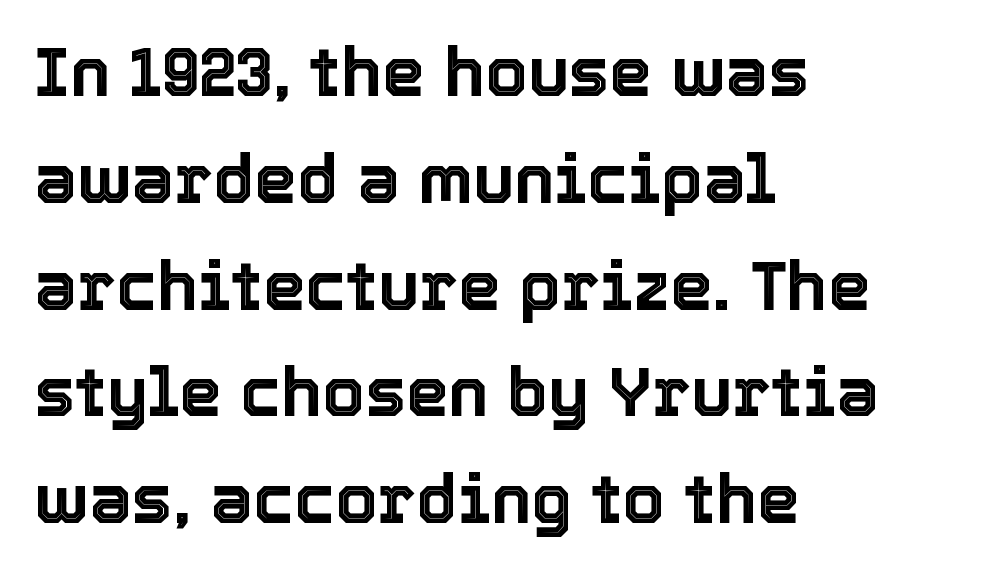
Q: Is the text italic (slanted)? A: No, it is upright.
Q: Is the text underlined? A: No.
Q: How is the paragraph aligned? A: Left-aligned.
Q: Is the spacing between letters normal or unusually wide? A: Normal.
Q: Is the spacing between lines tight, normal or loose? A: Normal.
Q: Width (condensed, normal, or wide)? A: Normal.
Q: x-height? A: Medium.
Q: Monospaced? A: No.
